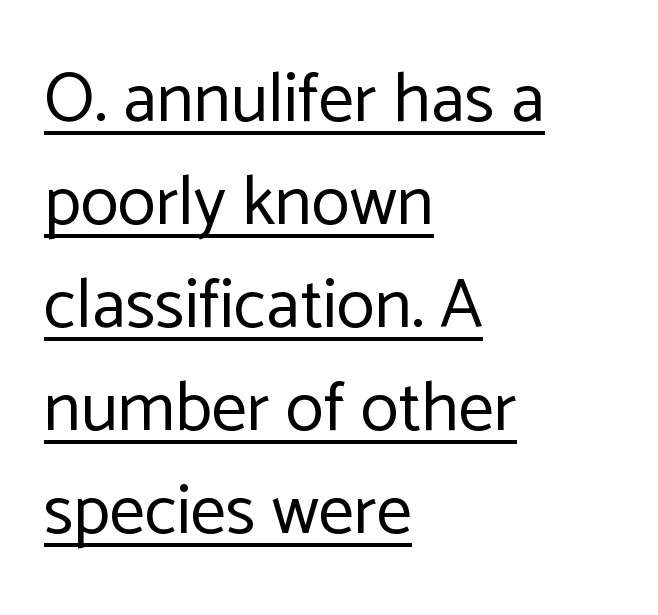
The setting favours the left margin, as ordinary paragraphs usually do. Regarding serifs, this sample does without them. Weight: regular or lighter. Upright lettering throughout.
